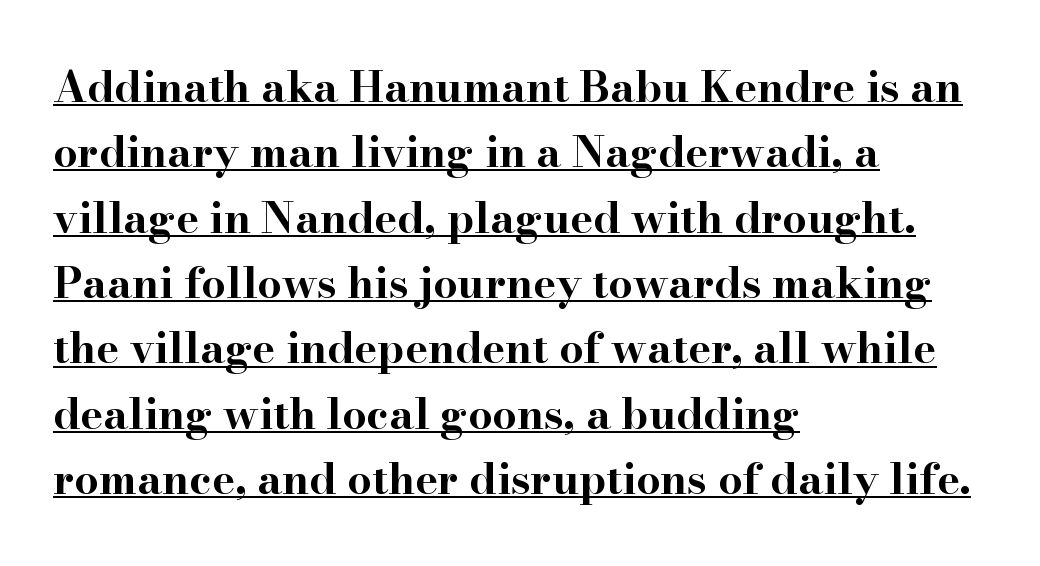
The image shows 43 px bold, wide serif type, upright; set left-aligned, normal line spacing (1.52x), normal letter spacing, underlined; high stroke contrast and a small x-height.
